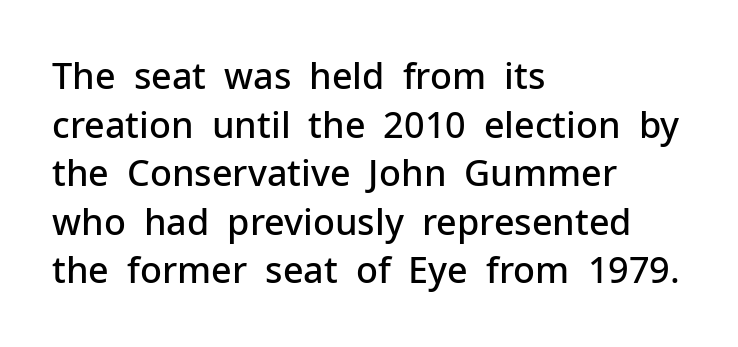
The image shows 36 px semibold sans-serif type, upright; set left-aligned, normal line spacing (1.35x), normal letter spacing, not underlined; low stroke contrast and a medium x-height.
